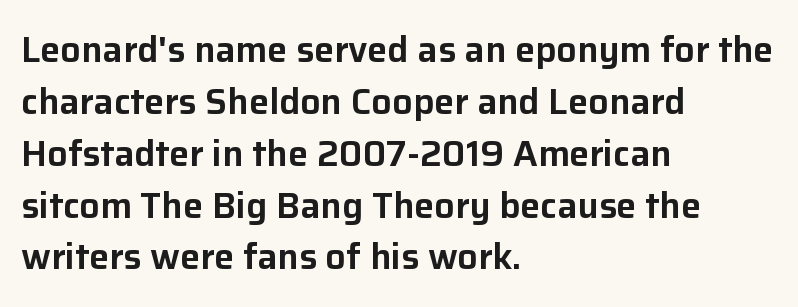
The image shows 36 px sans-serif type, upright; set left-aligned, normal line spacing (1.44x), normal letter spacing, not underlined; low stroke contrast and a medium x-height.
